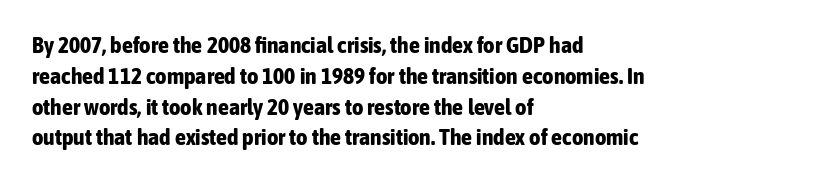
{"italic": "no", "bold": "yes", "underline": "no", "align": "left", "line_spacing": "normal", "line_spacing_ratio": 1.4, "letter_spacing": "normal", "letter_spacing_em": 0.0, "glyph_px": 22}
